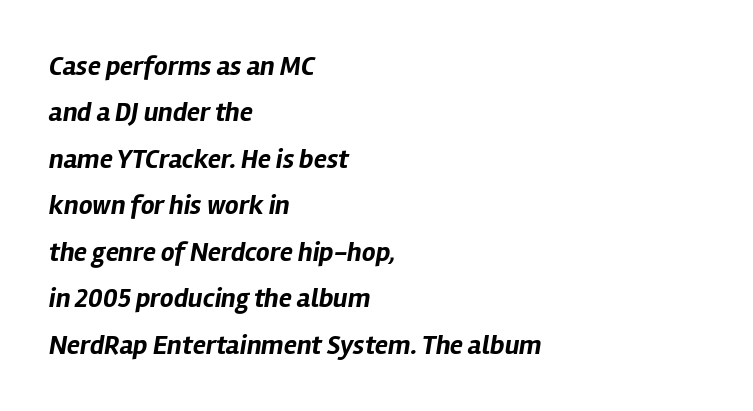
Q: Is the text bold? A: Yes.
Q: Is the text italic (slanted)? A: Yes, it leans right by about 12 degrees.
Q: Is the text underlined? A: No.
Q: How is the paragraph aligned? A: Left-aligned.
Q: Is the spacing between letters normal or unusually wide? A: Normal.
